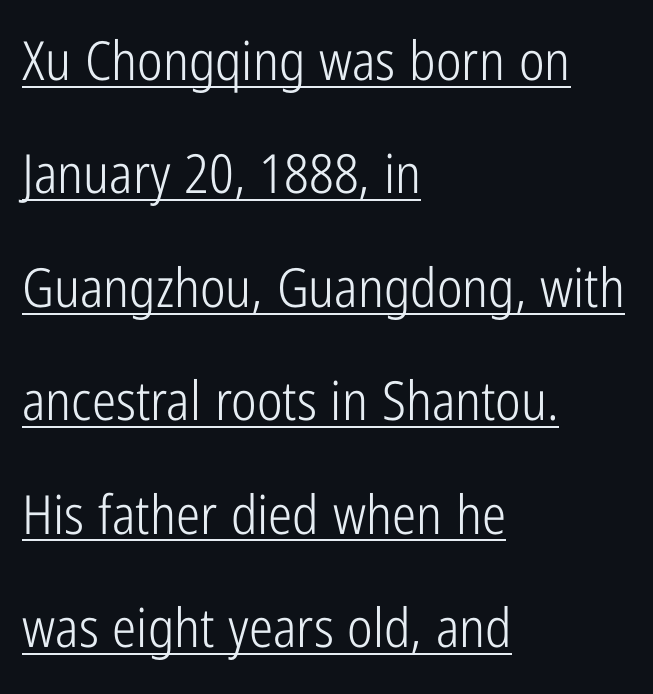
The image shows 54 px light, condensed sans-serif type, upright; set left-aligned, loose line spacing (2.1x), normal letter spacing, underlined; low stroke contrast and a medium x-height.
